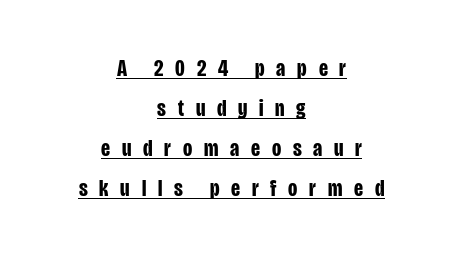
Does extra space separate the letters? Yes, quite a lot of it. Style check: upright. Is the block centered? Yes — each line is placed symmetrically about the middle. Interline gaps are of average width in this sample. In designer terms, the underline attribute is active on this setting.
